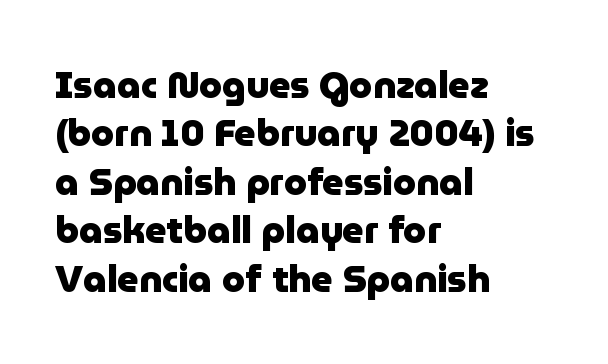
Q: Is the text bold? A: Yes.
Q: Is the text italic (slanted)? A: No, it is upright.
Q: Is the typeface a serif or a sans-serif typeface? A: Sans-serif.
Q: Is the text underlined? A: No.
Q: How is the paragraph aligned? A: Left-aligned.
Q: Is the spacing between letters normal or unusually wide? A: Normal.
Q: Is the spacing between lines tight, normal or loose? A: Normal.
Q: Width (condensed, normal, or wide)? A: Normal.
Q: Stroke contrast? A: Low.
Q: x-height? A: Medium.
Q: Monospaced? A: No.
